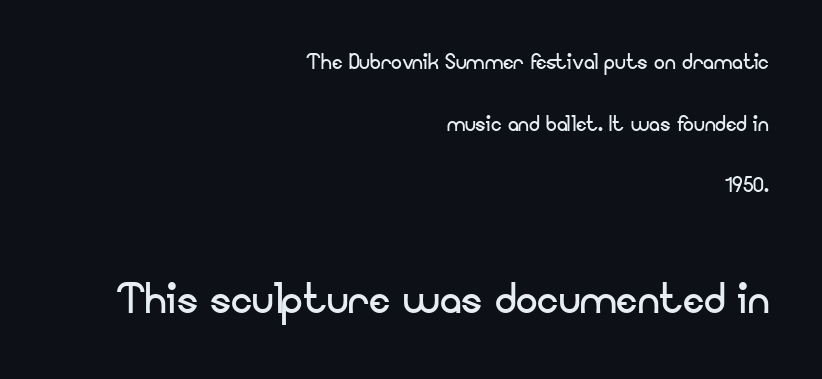
The characters are drawn with everyday or finer stroke widths. Serifs: no, the terminals of the letterforms are clean. Widely set lines give the paragraph a tall, airy silhouette. Scale increases going downward across the two blocks. Compared with a flush-left layout, this one pins lines to the opposite, right side. Designer's note — italics off, roman on.
